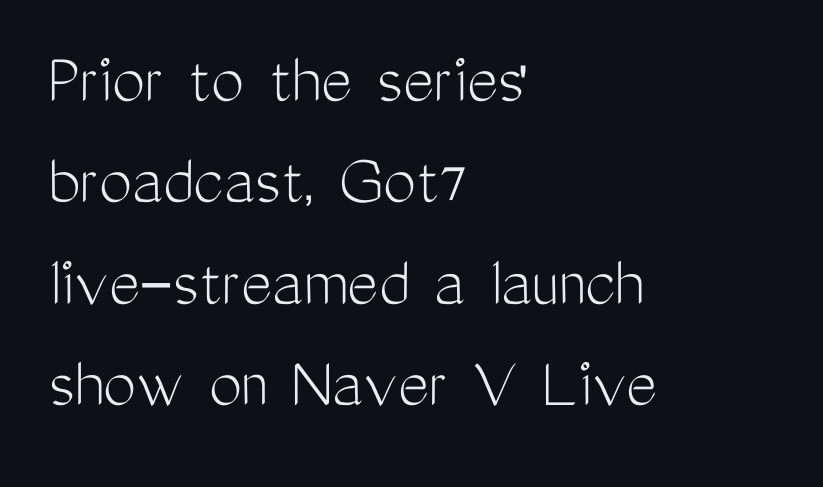
{"serif": "no", "italic": "no", "bold": "no", "weight": "light", "width": "condensed", "stroke_contrast": "medium", "x_height": "medium", "monospaced": "no", "underline": "no", "align": "left", "line_spacing": "normal", "line_spacing_ratio": 1.37, "letter_spacing": "normal", "letter_spacing_em": 0.0, "glyph_px": 74}
